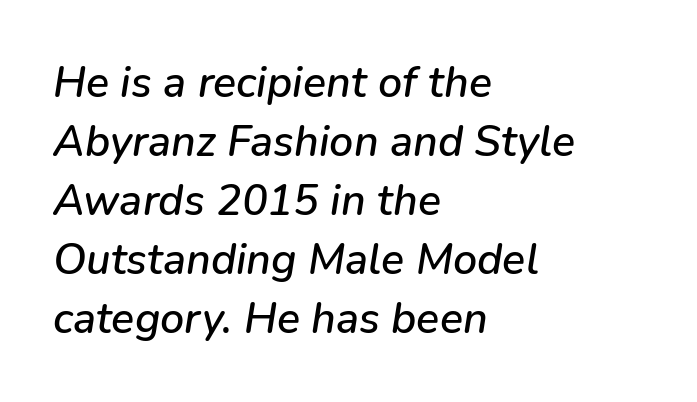
The image shows 43 px text type, italic (leaning right); set left-aligned, normal line spacing (1.37x), normal letter spacing, not underlined; low stroke contrast and a medium x-height.
